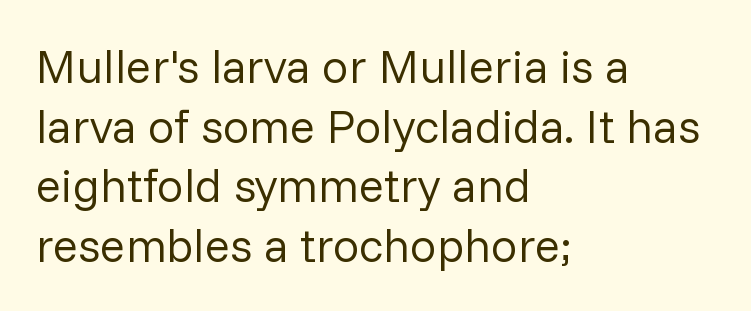
The image shows 47 px regular-weight sans-serif type, upright; set left-aligned, normal line spacing (1.27x), normal letter spacing, not underlined; low stroke contrast and a medium x-height.
